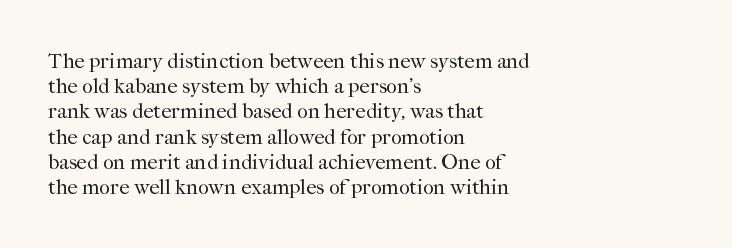
The letterforms sit shoulder to shoulder at normal distance. Typeset ragged right — the left edge is the straight one. The lettering holds an erect, upright posture throughout. Vertical stems look standard width or narrower in stroke. Beneath every word, the page is bare.
